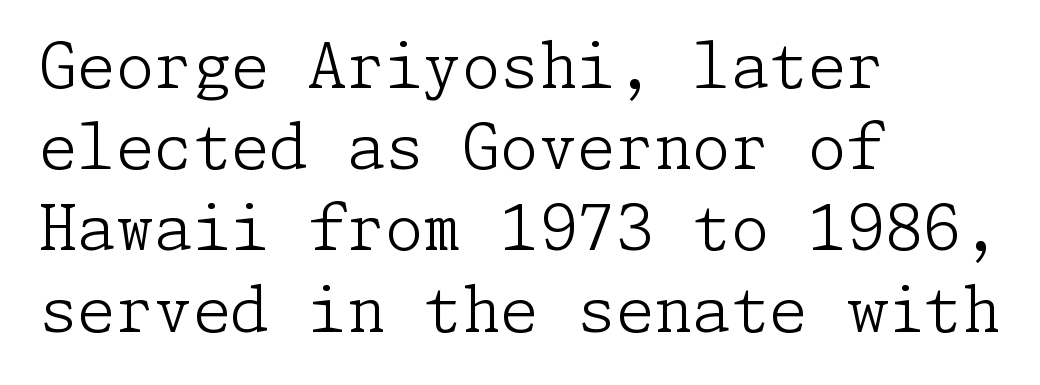
Q: Is the text bold? A: No.
Q: Is the text italic (slanted)? A: No, it is upright.
Q: Is the typeface a serif or a sans-serif typeface? A: Serif.
Q: Is the text underlined? A: No.
Q: How is the paragraph aligned? A: Left-aligned.
Q: Is the spacing between letters normal or unusually wide? A: Normal.
Q: Is the spacing between lines tight, normal or loose? A: Normal.
Q: Width (condensed, normal, or wide)? A: Normal.
Q: Stroke contrast? A: Low.
Q: x-height? A: Medium.
